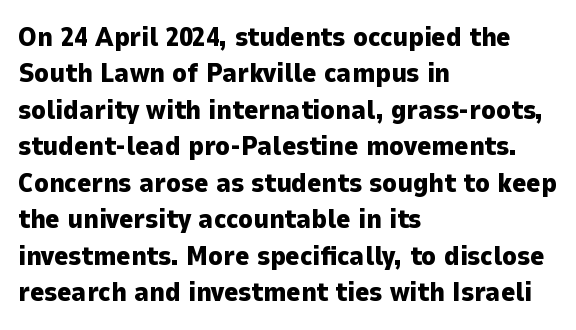
Q: Is the text bold? A: Yes.
Q: Is the text italic (slanted)? A: No, it is upright.
Q: Is the text underlined? A: No.
Q: How is the paragraph aligned? A: Left-aligned.
Q: Is the spacing between letters normal or unusually wide? A: Normal.
Q: Is the spacing between lines tight, normal or loose? A: Normal.
